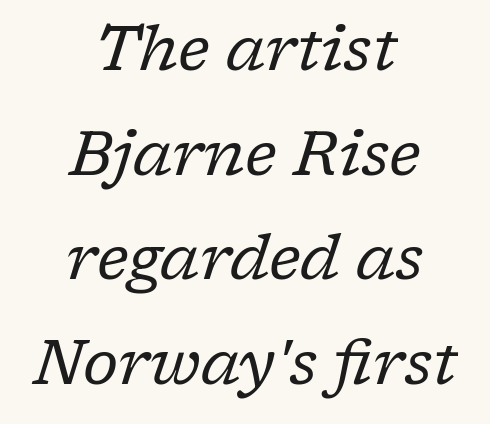
Q: Is the text bold? A: No.
Q: Is the text italic (slanted)? A: Yes, it leans right by about 17 degrees.
Q: Is the typeface a serif or a sans-serif typeface? A: Serif.
Q: Is the text underlined? A: No.
Q: How is the paragraph aligned? A: Centered.
Q: Is the spacing between letters normal or unusually wide? A: Normal.
Q: Is the spacing between lines tight, normal or loose? A: Normal.
Q: Width (condensed, normal, or wide)? A: Normal.
Q: Stroke contrast? A: Low.
Q: x-height? A: Medium.
Q: Monospaced? A: No.
